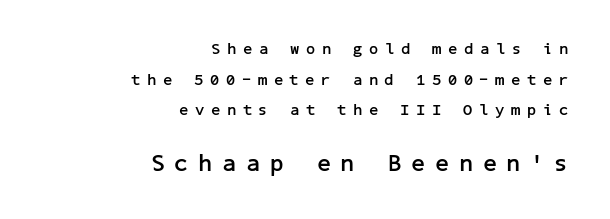
{"italic": "no", "bold": "yes", "underline": "no", "align": "right", "line_spacing": "loose", "line_spacing_ratio": 1.91, "letter_spacing": "wide", "letter_spacing_em": 0.42, "larger_block": "second", "size_ratio": 1.5, "glyph_px": 24}
